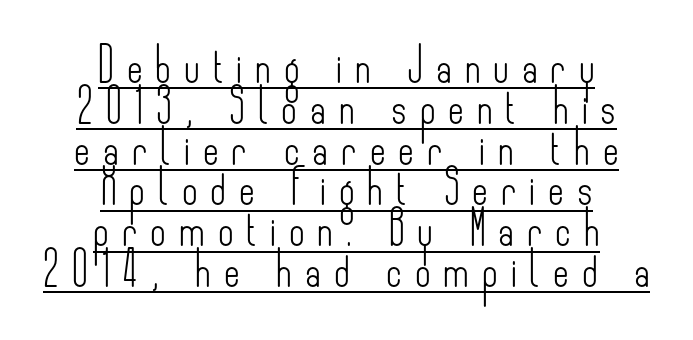
Is the type heavy? It reads as light-to-regular instead. Letterform terminals end flat and unadorned throughout the passage. Proportional: the letters do not fall into vertical columns. The tracking reads as deliberately expanded to a designer's eye. Each line is balanced around a shared central axis.
